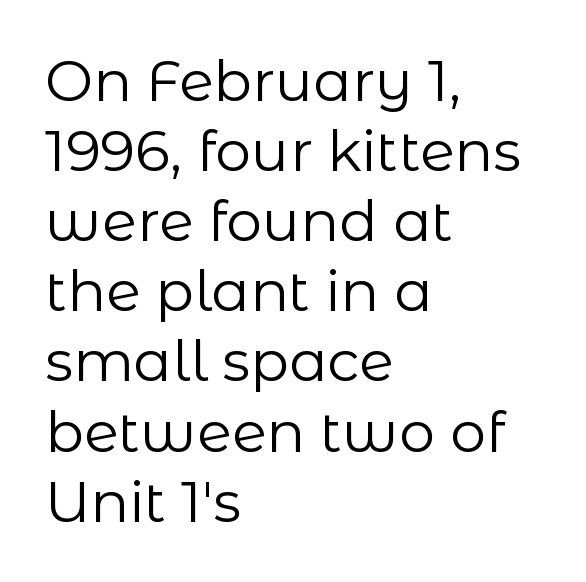
The baseline area is clear. Italic: no, the glyphs are upright roman. You could not count columns in this text — the font is proportionally spaced. These glyphs show unthickened strokes, regular width or finer. The passage shown has conventional tracking throughout.
